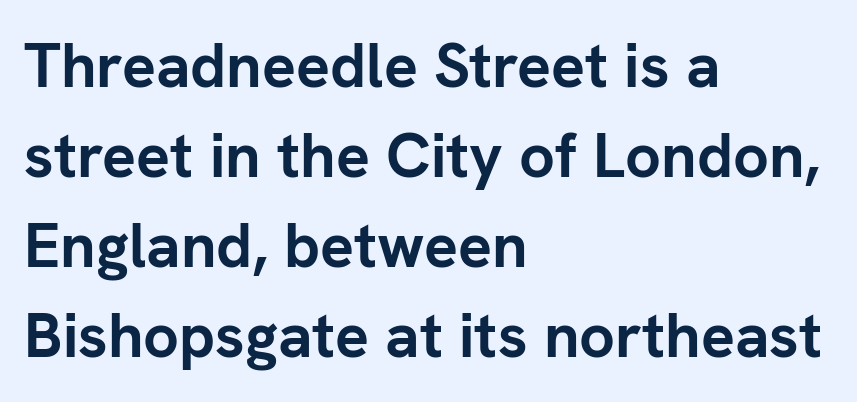
Evenly set lines give the paragraph a standard silhouette. Line beginnings align vertically; line endings do not. Here the glyphs are tracked normally, forming tight word shapes. Plain, unruled lines of type.
